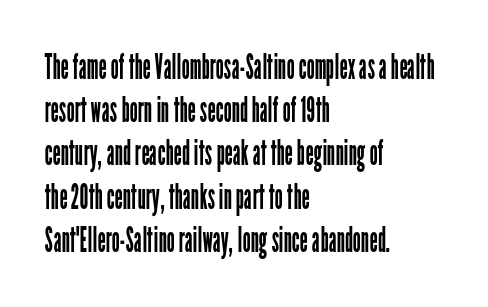
In terms of letterform style, serifs are entirely absent. This sample is left-justified, so line endings fall wherever the words run out. Descender tails drop into unmarked territory. You could not count columns in this text — the font is proportionally spaced. The font is comparable to plain body text, perhaps lighter. Standard letterfit; no display-style spreading of the glyphs.
